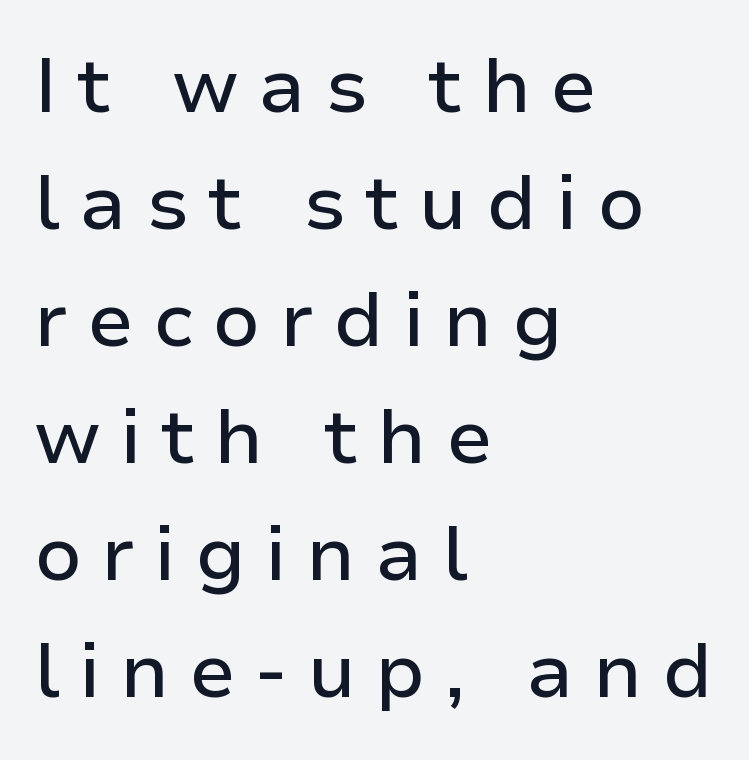
Q: Is the text italic (slanted)? A: No, it is upright.
Q: Is the typeface a serif or a sans-serif typeface? A: Sans-serif.
Q: Is the text underlined? A: No.
Q: How is the paragraph aligned? A: Left-aligned.
Q: Is the spacing between letters normal or unusually wide? A: Unusually wide.
Q: Is the spacing between lines tight, normal or loose? A: Normal.
Q: Width (condensed, normal, or wide)? A: Normal.
Q: Stroke contrast? A: Low.
Q: x-height? A: Medium.
Q: Monospaced? A: No.
